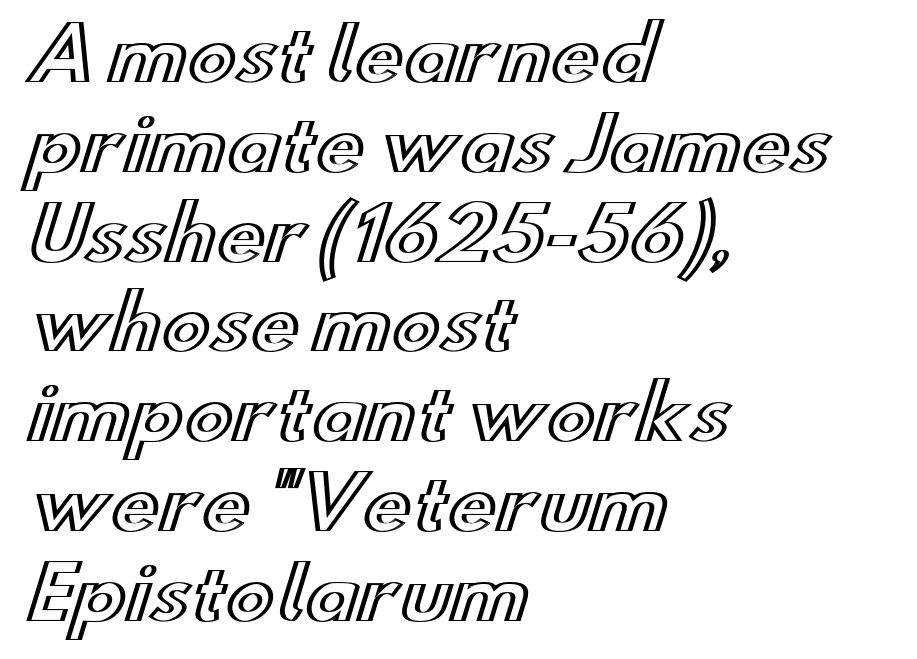
The image shows 73 px wide type; set left-aligned, line spacing 1.23x, normal letter spacing, not underlined; a small x-height.
